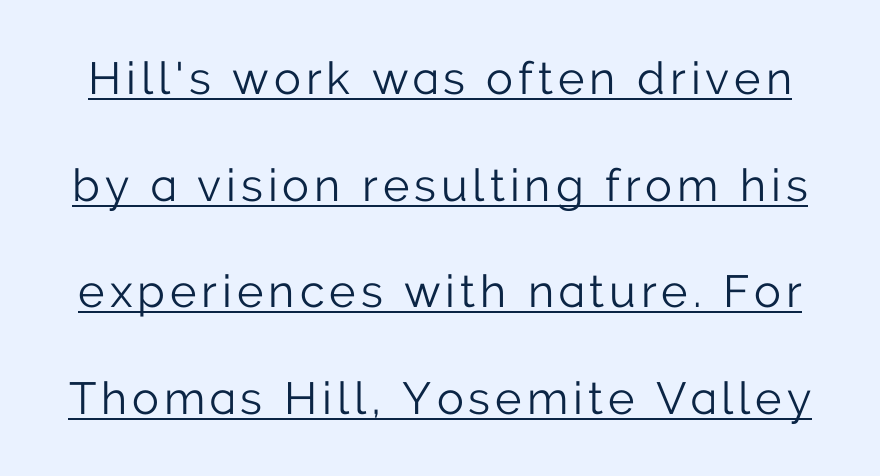
The image shows 45 px light sans-serif type, upright; set loose line spacing (2.37x), underlined; low stroke contrast and a medium x-height.
